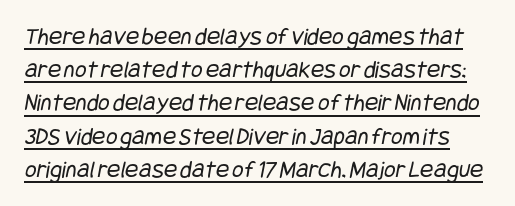
Ink coverage per letter is moderate at most. The rendering uses the underline text-decoration. Look at the tracking — it's just the regular setting, nothing added. Whoever set this chose a conventional vertical rhythm.
